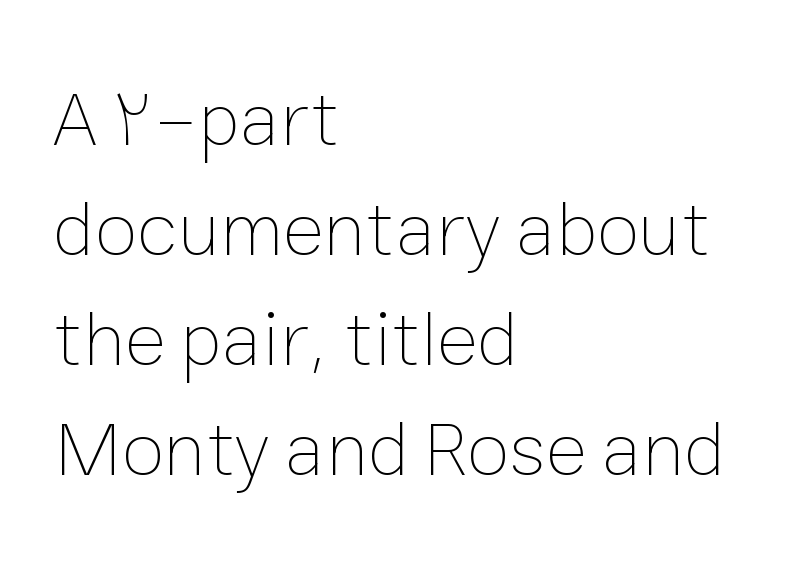
{"italic": "no", "bold": "no", "weight": "thin", "width": "normal", "stroke_contrast": "low", "x_height": "medium", "monospaced": "no", "underline": "no", "align": "left", "line_spacing": "normal", "line_spacing_ratio": 1.41, "letter_spacing": "normal", "letter_spacing_em": 0.0, "glyph_px": 78}
